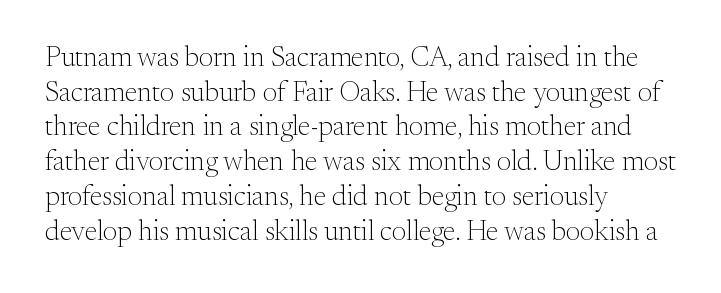
{"serif": "yes", "italic": "no", "bold": "no", "weight": "light", "width": "normal", "stroke_contrast": "medium", "x_height": "small", "monospaced": "no", "underline": "no", "align": "left", "line_spacing_ratio": 1.24, "letter_spacing": "normal", "letter_spacing_em": 0.0, "glyph_px": 28}
